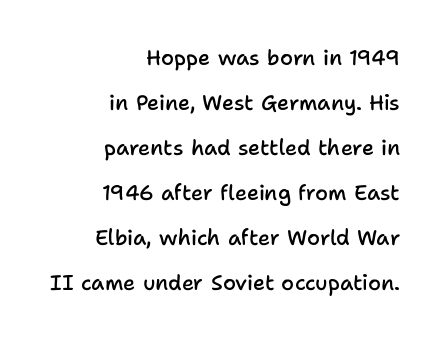
Descenders hang freely into open space. As a designer I'd log this as weight 600, semibold. Does the leading feel generous? Absolutely, it's lavish. Every character sits straight up, as roman type does.
